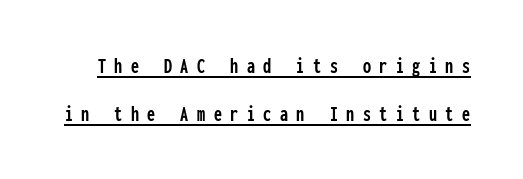
Q: Is the text italic (slanted)? A: No, it is upright.
Q: Is the text underlined? A: Yes.
Q: Is the spacing between letters normal or unusually wide? A: Unusually wide.
Q: Is the spacing between lines tight, normal or loose? A: Loose.
